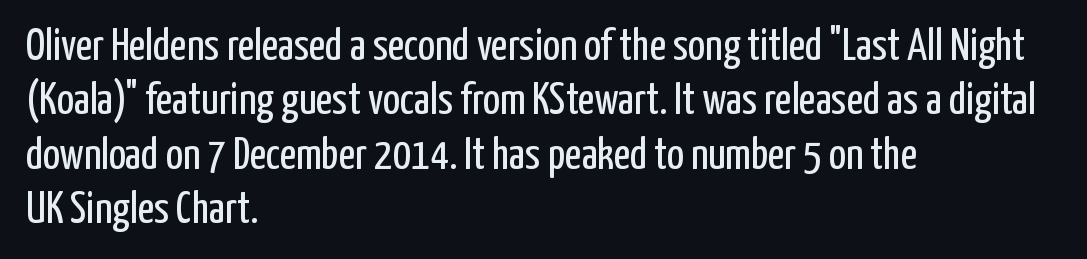
Q: Is the text bold? A: No.
Q: Is the text italic (slanted)? A: No, it is upright.
Q: Is the typeface a serif or a sans-serif typeface? A: Sans-serif.
Q: Is the text underlined? A: No.
Q: How is the paragraph aligned? A: Left-aligned.
Q: Is the spacing between letters normal or unusually wide? A: Normal.
Q: Width (condensed, normal, or wide)? A: Condensed.
Q: Stroke contrast? A: Low.
Q: x-height? A: Medium.
Q: Monospaced? A: No.
